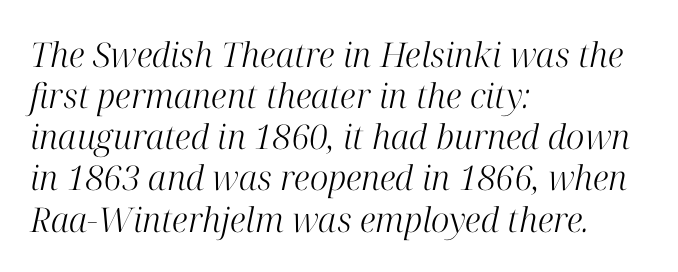
The rendering uses natural spacing where letterforms have individual widths. Weight: regular or lighter. Beneath every word, the page is bare. Compared with typical body copy, the letter spacing here is the same.
